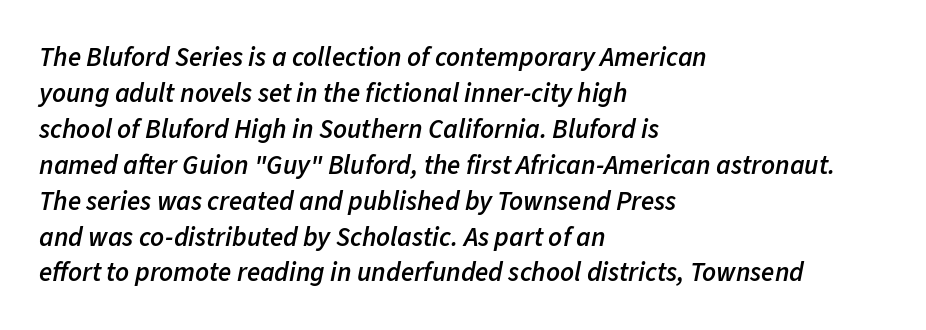
{"italic": "yes", "lean": "right", "slant_degrees": 11, "bold": "semi", "underline": "no", "align": "left", "line_spacing": "normal", "line_spacing_ratio": 1.33, "letter_spacing": "normal", "letter_spacing_em": 0.0, "glyph_px": 27}
